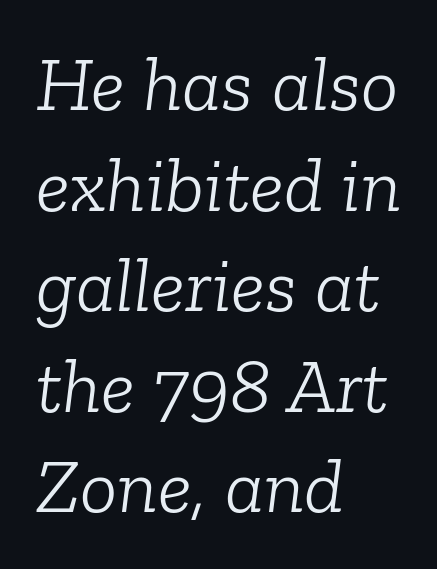
The image shows 78 px light serif type, italic (leaning right); set left-aligned, normal line spacing (1.29x), normal letter spacing, not underlined; low stroke contrast and a medium x-height.
